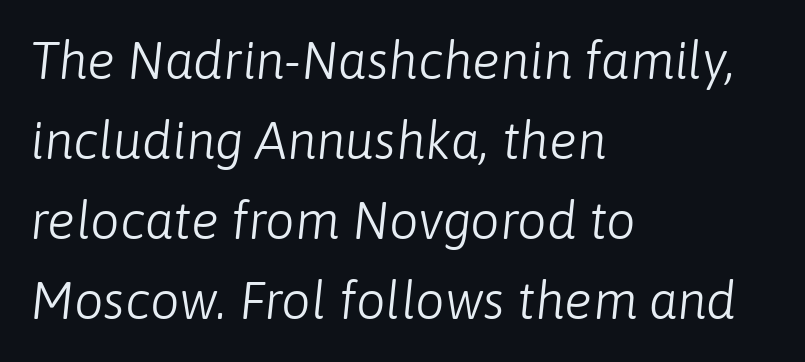
{"italic": "yes", "lean": "right", "slant_degrees": 6, "bold": "no", "weight": "light", "width": "normal", "stroke_contrast": "low", "x_height": "medium", "monospaced": "no", "underline": "no", "align": "left", "line_spacing": "normal", "line_spacing_ratio": 1.54, "letter_spacing": "normal", "letter_spacing_em": 0.0, "glyph_px": 52}
